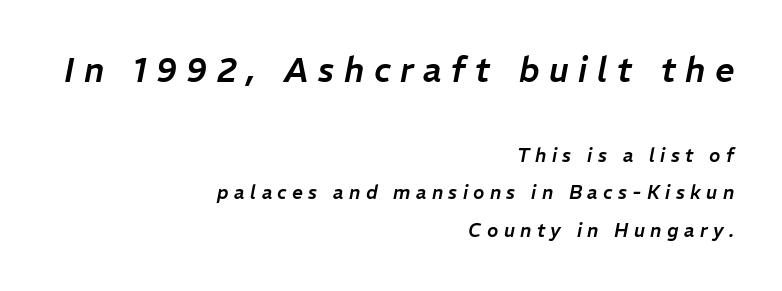
Q: Is the text italic (slanted)? A: Yes, it leans right by about 11 degrees.
Q: Is the text underlined? A: No.
Q: How is the paragraph aligned? A: Right-aligned.
Q: Is the spacing between letters normal or unusually wide? A: Unusually wide.
Q: Is the spacing between lines tight, normal or loose? A: Loose.
Q: Which block of text is set in a larger size, the first (top) or the second (bottom)? A: The first (top) one.
Q: Width (condensed, normal, or wide)? A: Normal.
Q: Stroke contrast? A: Low.
Q: x-height? A: Medium.
Q: Monospaced? A: No.
